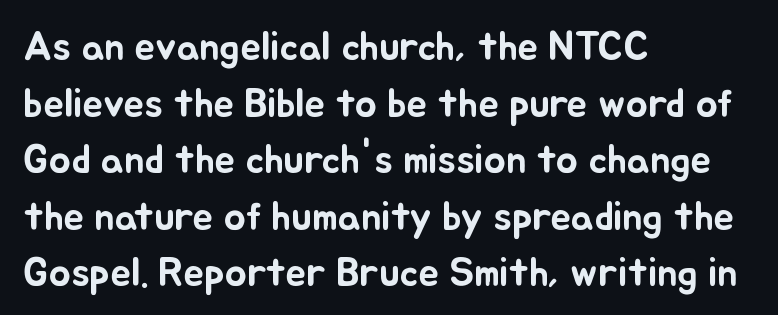
Q: Is the text italic (slanted)? A: No, it is upright.
Q: Is the text underlined? A: No.
Q: How is the paragraph aligned? A: Left-aligned.
Q: Is the spacing between letters normal or unusually wide? A: Normal.
Q: Is the spacing between lines tight, normal or loose? A: Normal.
Q: Width (condensed, normal, or wide)? A: Normal.
Q: Stroke contrast? A: Low.
Q: x-height? A: Small.
Q: Monospaced? A: No.
